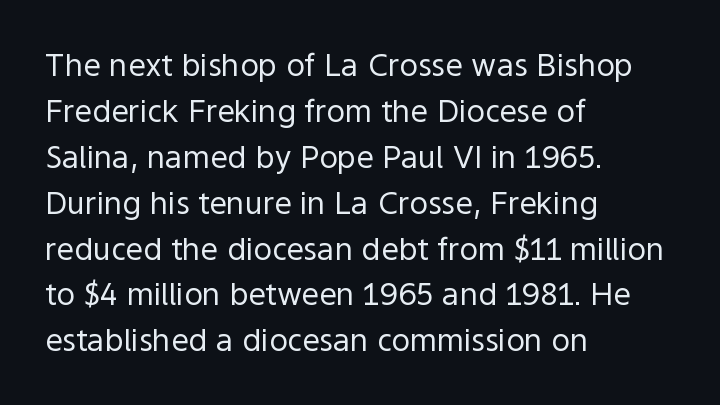
The text was rendered using a sans face with plain stroke endings. Honestly, the row spacing looks completely unremarkable. No letter is thick-stroked: the sample isn't bold. Rendered with straight, roman letterforms.
